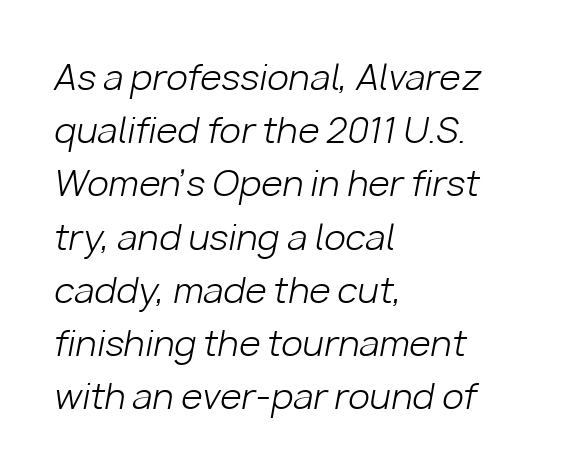
Lines of text with bare space underneath. Quick note: italic. Varying glyph widths throughout — classic text-font behaviour. Caption: face not bold, strokes unweighted. Horizontally, the lines are justified to the leading edge only. Here the glyphs are tracked normally, forming tight word shapes.
